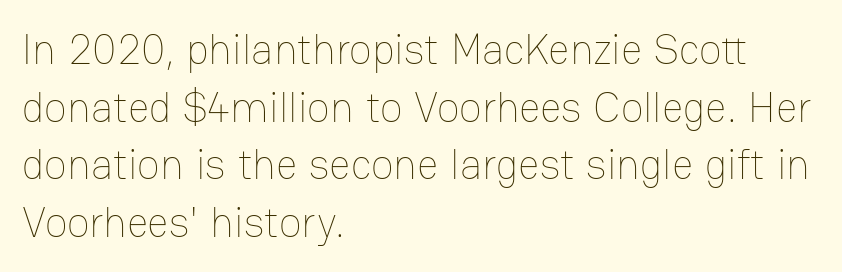
{"italic": "no", "bold": "no", "weight": "thin", "width": "normal", "stroke_contrast": "low", "x_height": "medium", "monospaced": "no", "underline": "no", "align": "left", "line_spacing": "normal", "line_spacing_ratio": 1.37, "letter_spacing": "normal", "letter_spacing_em": 0.0, "glyph_px": 42}
